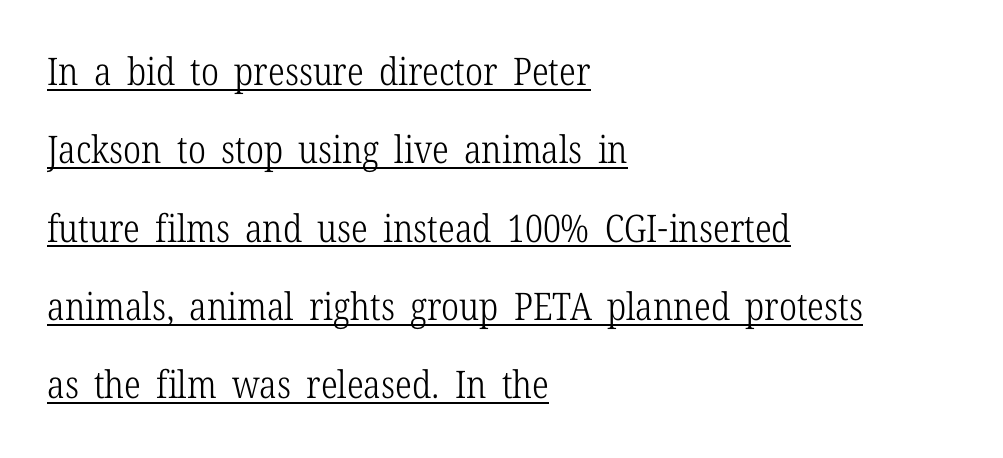
Q: Is the text bold? A: No.
Q: Is the text italic (slanted)? A: No, it is upright.
Q: Is the typeface a serif or a sans-serif typeface? A: Serif.
Q: Is the text underlined? A: Yes.
Q: How is the paragraph aligned? A: Left-aligned.
Q: Is the spacing between letters normal or unusually wide? A: Normal.
Q: Is the spacing between lines tight, normal or loose? A: Loose.
Q: Width (condensed, normal, or wide)? A: Condensed.
Q: Stroke contrast? A: Low.
Q: x-height? A: Medium.
Q: Monospaced? A: No.
